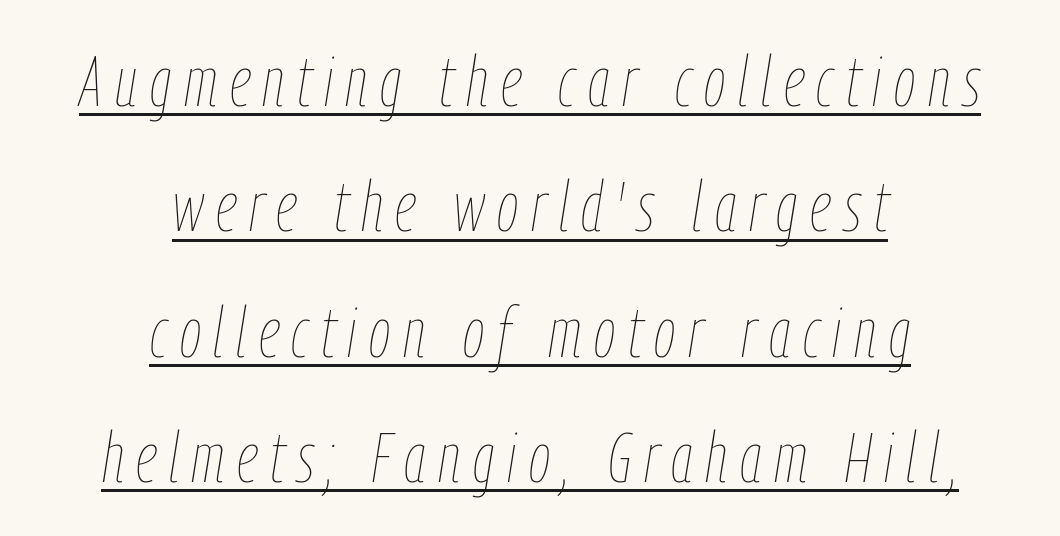
{"italic": "yes", "lean": "right", "slant_degrees": 9, "bold": "no", "weight": "thin", "width": "condensed", "stroke_contrast": "low", "x_height": "medium", "monospaced": "no", "underline": "yes", "align": "center", "line_spacing_ratio": 1.79, "glyph_px": 70}
